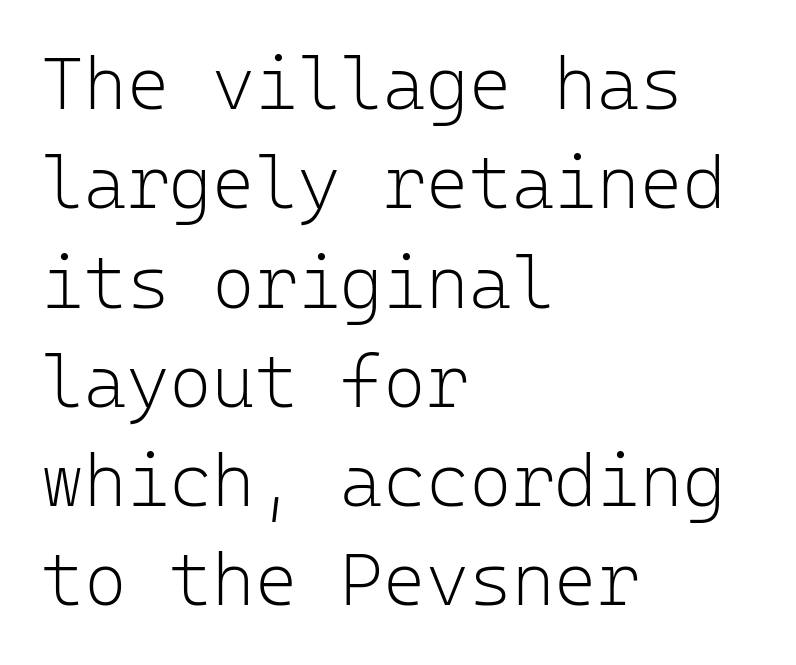
{"serif": "no", "italic": "no", "bold": "no", "weight": "light", "width": "normal", "stroke_contrast": "low", "x_height": "medium", "monospaced": "yes", "underline": "no", "align": "left", "line_spacing": "normal", "line_spacing_ratio": 1.36, "letter_spacing": "normal", "letter_spacing_em": 0.0, "glyph_px": 73}
